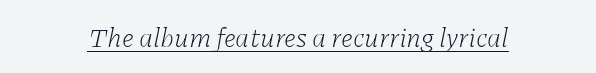
{"italic": "yes", "lean": "right", "slant_degrees": 11, "bold": "no", "underline": "yes", "align": "center", "letter_spacing": "normal", "letter_spacing_em": 0.0, "glyph_px": 27}
